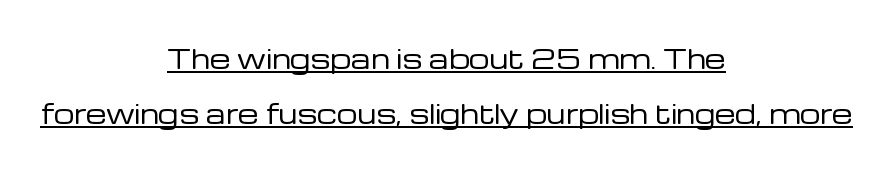
Q: Is the text bold? A: No.
Q: Is the text italic (slanted)? A: No, it is upright.
Q: Is the text underlined? A: Yes.
Q: How is the paragraph aligned? A: Centered.
Q: Is the spacing between letters normal or unusually wide? A: Normal.
Q: Is the spacing between lines tight, normal or loose? A: Loose.
